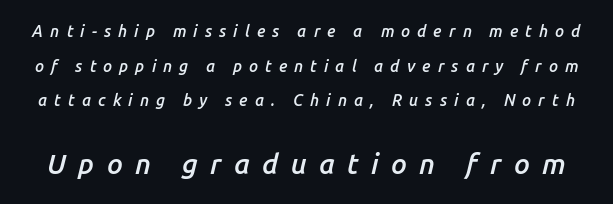
Each new line begins a long way beneath the previous one. The face used here is a semibold: visibly heavier than regular, lighter than bold. The rendering applies a slant to the glyphs. Is the letter spacing exaggerated? Yes — the characters are pushed far apart. Beneath every word, the page is bare. The composition opens small and finishes big.
